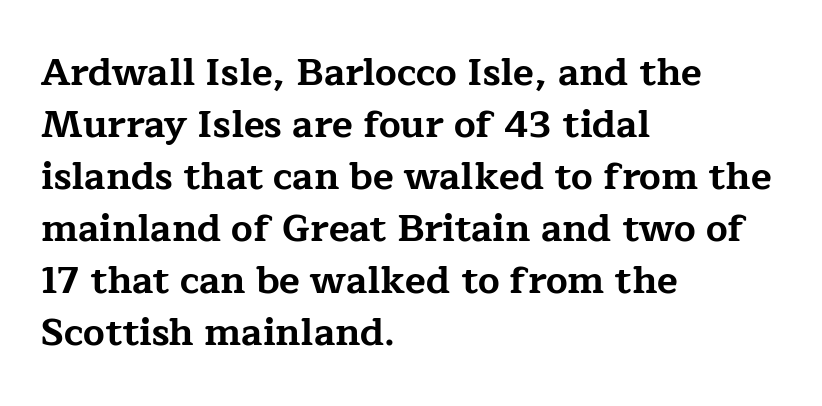
{"serif": "yes", "italic": "no", "bold": "yes", "weight": "bold", "width": "wide", "stroke_contrast": "low", "x_height": "medium", "monospaced": "no", "underline": "no", "align": "left", "line_spacing": "normal", "line_spacing_ratio": 1.37, "letter_spacing": "normal", "letter_spacing_em": 0.0, "glyph_px": 38}
